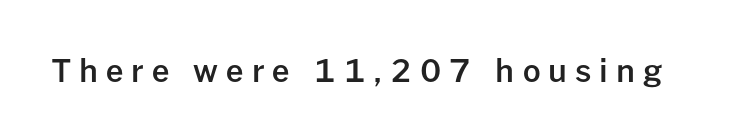
Each row of text sits above clean, open space. The font family rendered here belongs to the sans-serif group. The font is running at a semibold setting, under full bold. Students, note that the glyphs here are deliberately spaced far apart.
